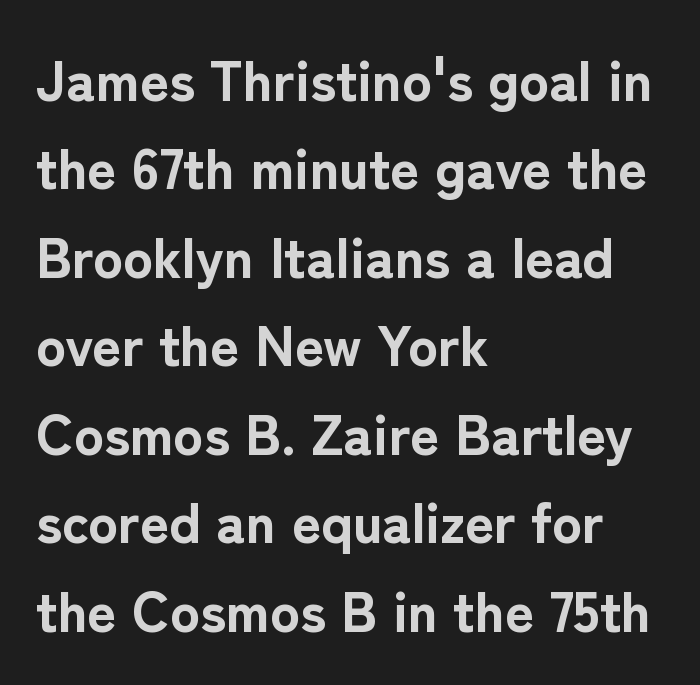
The image shows 56 px bold sans-serif type, upright; set left-aligned, normal line spacing (1.58x), normal letter spacing, not underlined; low stroke contrast and a medium x-height.
